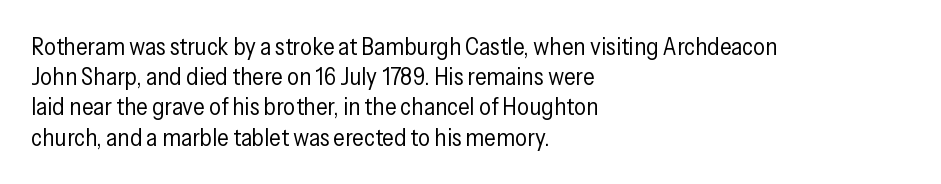
The image shows 24 px text type, upright; set left-aligned, normal line spacing (1.26x), normal letter spacing, not underlined.
